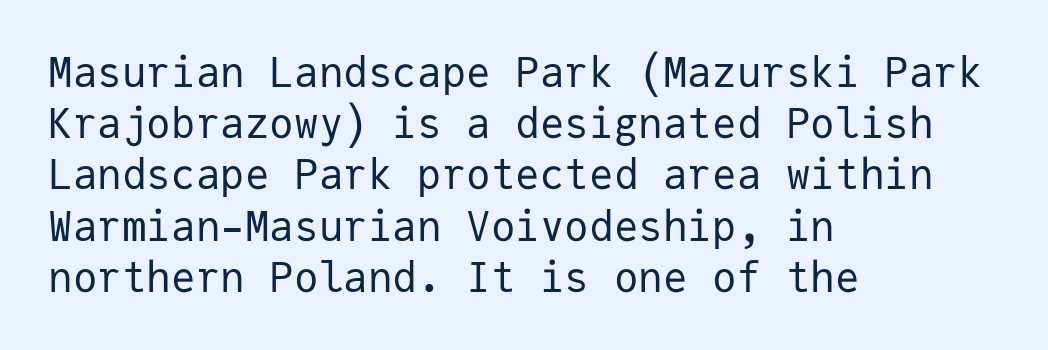
The image shows 41 px regular-weight sans-serif type, upright, monospaced; set left-aligned, normal line spacing (1.25x), normal letter spacing, not underlined; low stroke contrast and a medium x-height.
